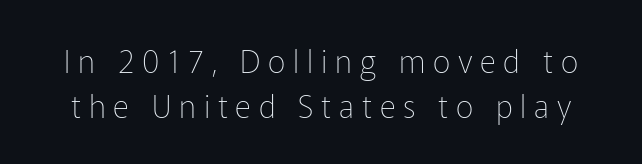
The image shows 31 px thin sans-serif type, upright; set normal line spacing (1.45x), unusually wide letter spacing (+0.25 em), not underlined; low stroke contrast and a medium x-height.
